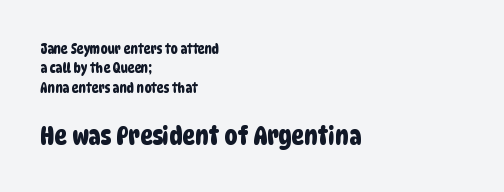
Q: Is the text underlined? A: No.
Q: How is the paragraph aligned? A: Left-aligned.
Q: Is the spacing between letters normal or unusually wide? A: Normal.
Q: Is the spacing between lines tight, normal or loose? A: Normal.
Q: Which block of text is set in a larger size, the first (top) or the second (bottom)? A: The second (bottom) one.
